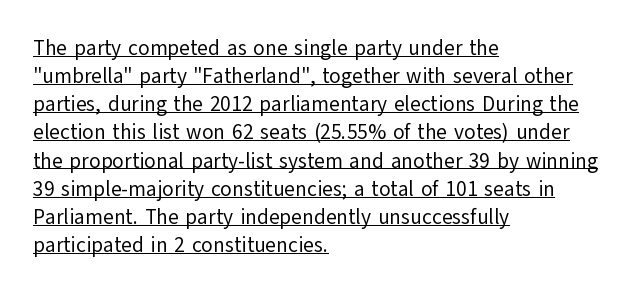
Q: Is the text bold? A: No.
Q: Is the text italic (slanted)? A: No, it is upright.
Q: Is the text underlined? A: Yes.
Q: How is the paragraph aligned? A: Left-aligned.
Q: Is the spacing between letters normal or unusually wide? A: Normal.
Q: Is the spacing between lines tight, normal or loose? A: Normal.
